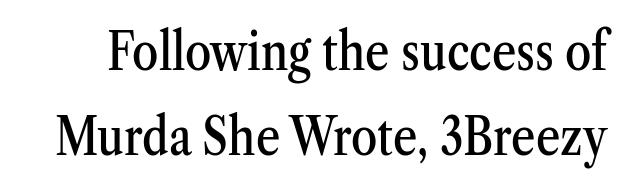
This is the regular roman posture of the typeface. Interline gaps are of average width in this sample. This sample uses a serif face. Decoration check: the copy has no underline.
